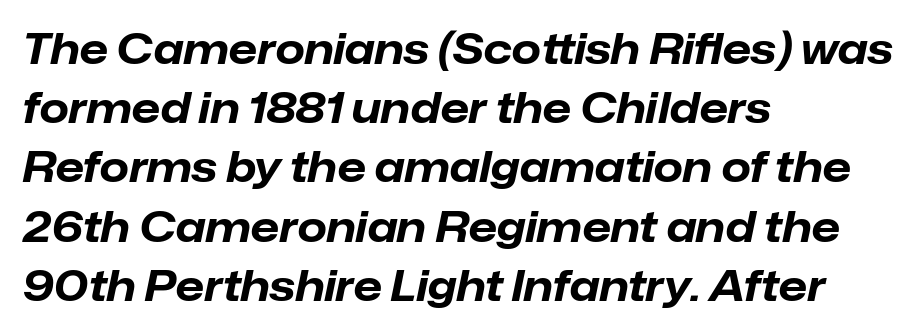
The image shows 42 px bold type, italic (leaning right); set left-aligned, normal line spacing (1.41x), normal letter spacing, not underlined; low stroke contrast and a medium x-height.
